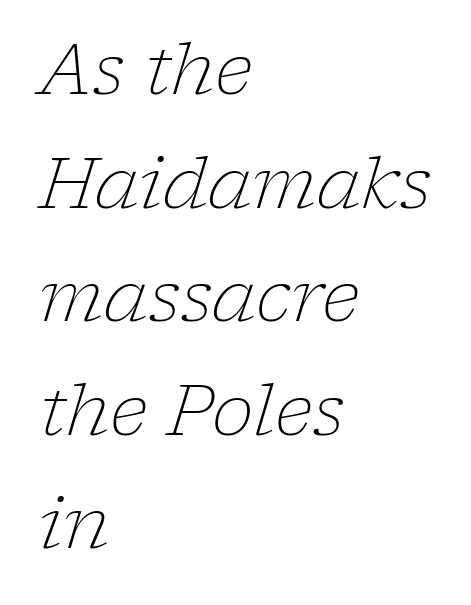
Italic? Definitely — the glyphs are oblique. Unlike a clean sans, this face finishes its strokes with serifs. A quiet, ordinary-to-light weight characterises the typeface. Compared with a centered layout, this one pins lines to the left instead. The letterforms sit shoulder to shoulder at normal distance. Each letter keeps its own natural width here, so spacing adapts to shape.
